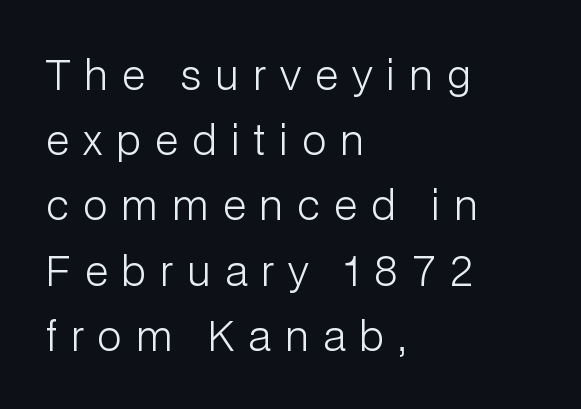
The letterforms sit at book weight or below. Rule under the text: the space is simply empty. Notice how the stems are strictly vertical — no italics here. Casual observation: everything's shoved over to the left.
